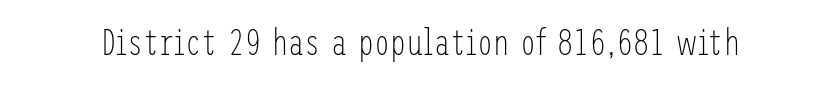
{"serif": "no", "italic": "no", "bold": "no", "weight": "light", "width": "condensed", "stroke_contrast": "low", "x_height": "medium", "underline": "no", "letter_spacing": "normal", "letter_spacing_em": 0.0, "glyph_px": 36}
